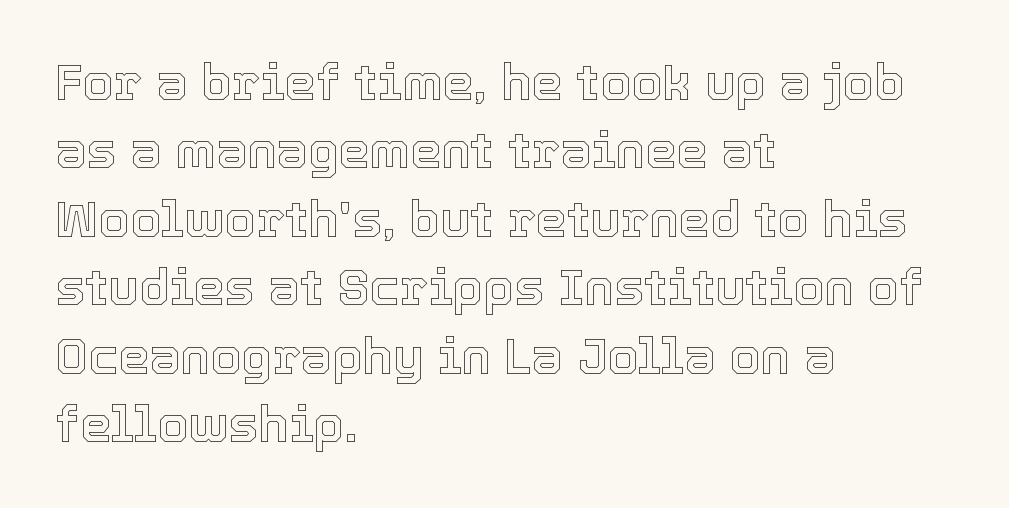
Q: Is the text italic (slanted)? A: No, it is upright.
Q: Is the text underlined? A: No.
Q: How is the paragraph aligned? A: Left-aligned.
Q: Is the spacing between letters normal or unusually wide? A: Normal.
Q: Is the spacing between lines tight, normal or loose? A: Normal.
Q: Width (condensed, normal, or wide)? A: Normal.
Q: x-height? A: Medium.
Q: Monospaced? A: No.
